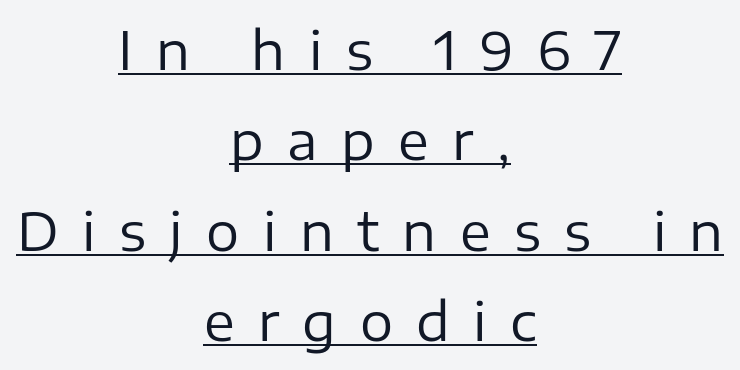
The image shows 52 px regular-weight sans-serif type, upright; set centered, line spacing 1.74x, unusually wide letter spacing (+0.45 em), underlined; low stroke contrast and a medium x-height.
